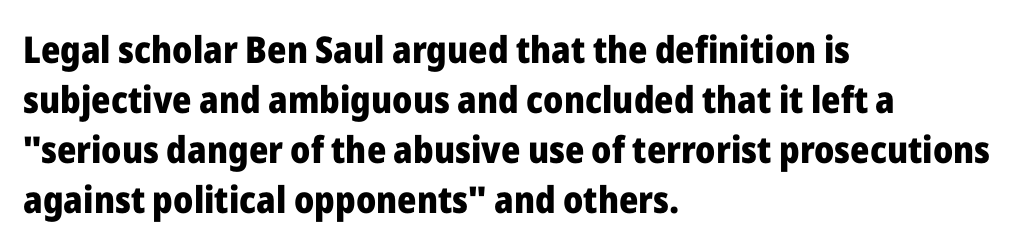
The image shows 37 px heavy sans-serif type, upright; set left-aligned, normal line spacing (1.35x), normal letter spacing, not underlined; low stroke contrast and a medium x-height.
